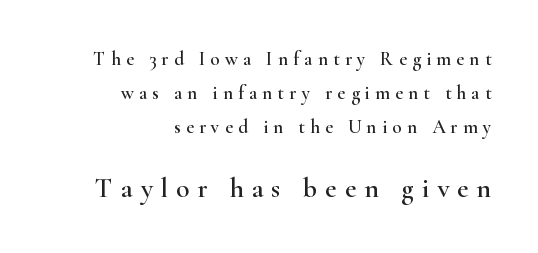
These lines are rendered in a variable-pitch font. Notice how the passage keeps a crisp vertical edge on the right only. The lettering stays uniformly vertical, giving the passage a roman look. The rendering shows small feet on the letterforms — a serif design. Students, note that the glyphs here are deliberately spaced far apart.
